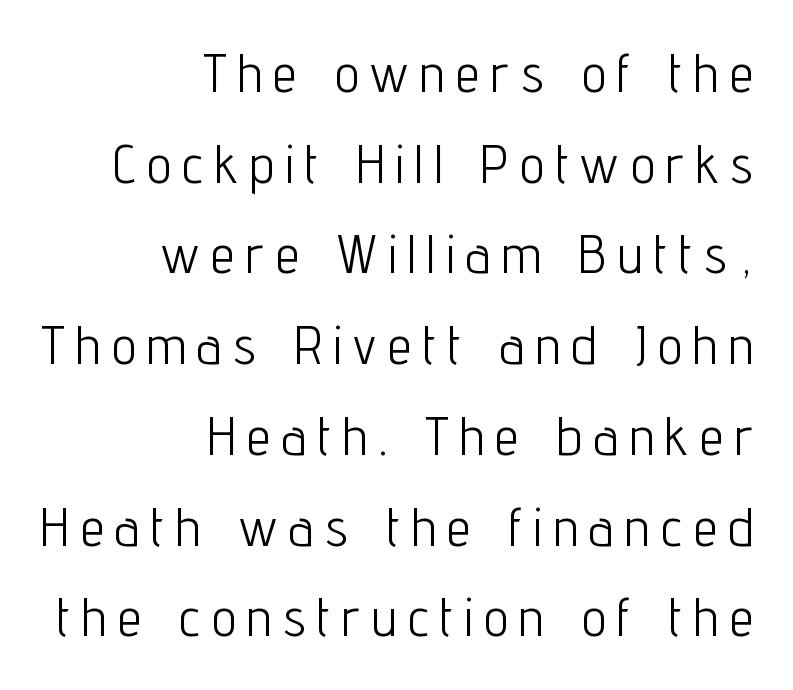
The face used here is proportionally spaced, like ordinary book or web type. A typesetter would call this leading conventional body-copy spacing. In terms of letterspacing, this is a distinctly airy, spread setting. This rendering employs a face without finishing strokes, i.e., a sans-serif.
